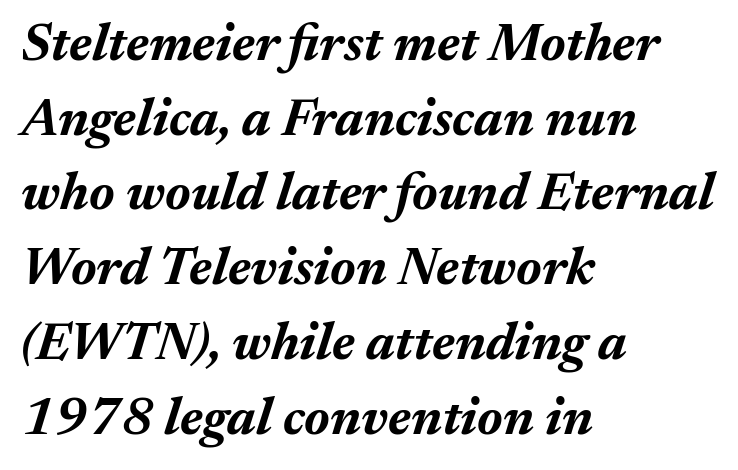
The image shows 53 px bold type, italic (leaning right); set left-aligned, normal line spacing (1.41x), normal letter spacing, not underlined; medium stroke contrast and a medium x-height.
